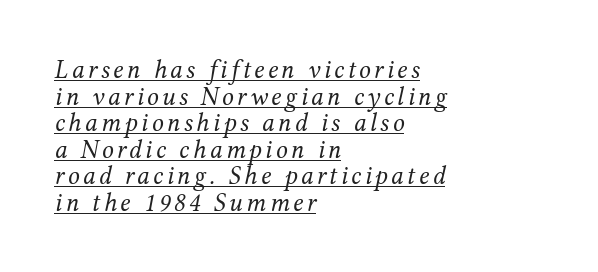
The image shows 26 px text type, italic (leaning right); set left-aligned, tight line spacing (1.02x), underlined.
